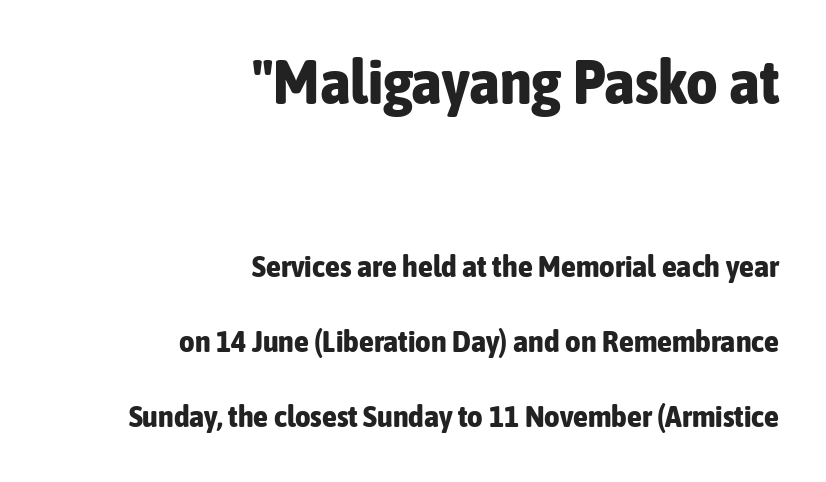
This sample uses an upright cut, with every glyph sitting square on the baseline. Words float on clear page, feet unadorned. Short and long lines alike share a common ending point at right. Between one letter and the next there's only the usual sliver of space. The rendering uses natural spacing where letterforms have individual widths. Summary of vertical rhythm: relaxed, with wide interline spacing.
